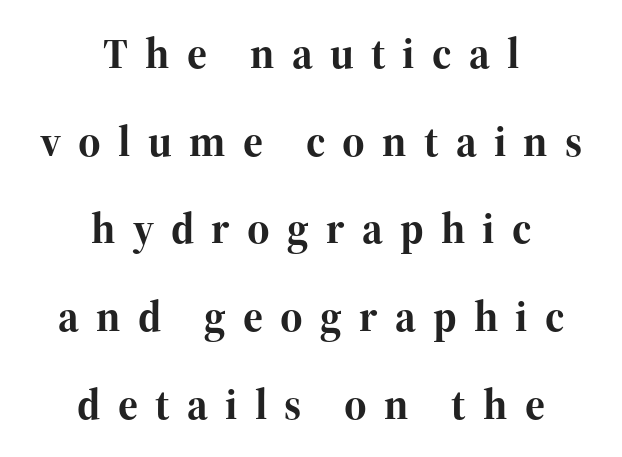
The image shows 43 px bold serif type, upright; set centered, loose line spacing (2.04x), unusually wide letter spacing (+0.4 em), not underlined; high stroke contrast and a medium x-height.
